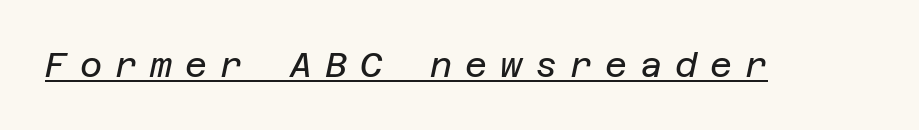
Does extra space separate the letters? Yes, quite a lot of it. The face used here has a pronounced slope to its letters. A baseline rule has been typeset under these characters. Is the type heavy? It reads as light-to-regular instead.
